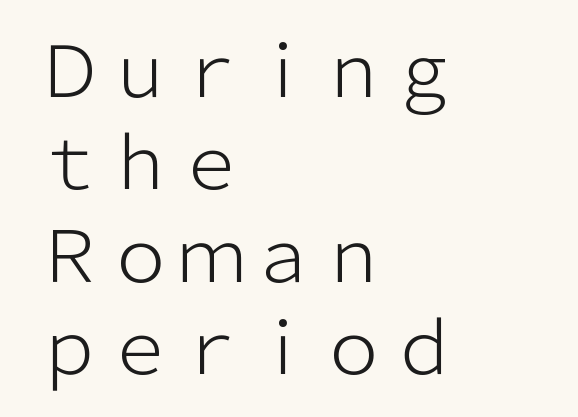
{"serif": "no", "italic": "no", "bold": "no", "weight": "light", "width": "normal", "stroke_contrast": "low", "x_height": "medium", "monospaced": "no", "underline": "no", "align": "left", "line_spacing": "normal", "line_spacing_ratio": 1.3, "letter_spacing": "normal", "letter_spacing_em": 0.0, "glyph_px": 71}
